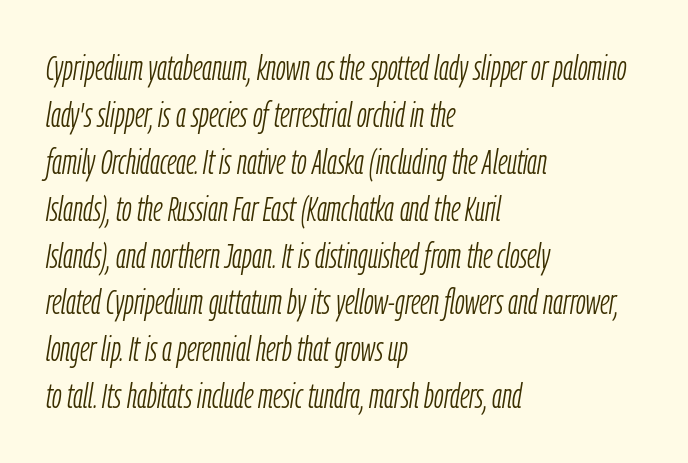
Q: Is the text bold? A: No.
Q: Is the text italic (slanted)? A: Yes, it leans right by about 9 degrees.
Q: Is the text underlined? A: No.
Q: How is the paragraph aligned? A: Left-aligned.
Q: Is the spacing between letters normal or unusually wide? A: Normal.
Q: Is the spacing between lines tight, normal or loose? A: Normal.
Q: Width (condensed, normal, or wide)? A: Condensed.
Q: Stroke contrast? A: Low.
Q: x-height? A: Medium.
Q: Monospaced? A: No.
